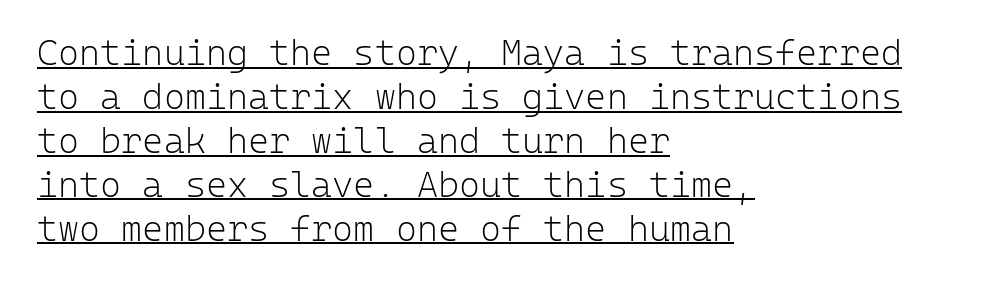
Like a heading marked for emphasis, these lines bear an underscore. No extra tracking has been applied to these lines. Visually the block forms a straight wall on the left and a jagged coastline on the right. The rendering uses typewriter-style spacing with identical character cells. Letters have the restrained weight of plain body copy at most. When letters stand straight like this, we call the style roman or upright.
